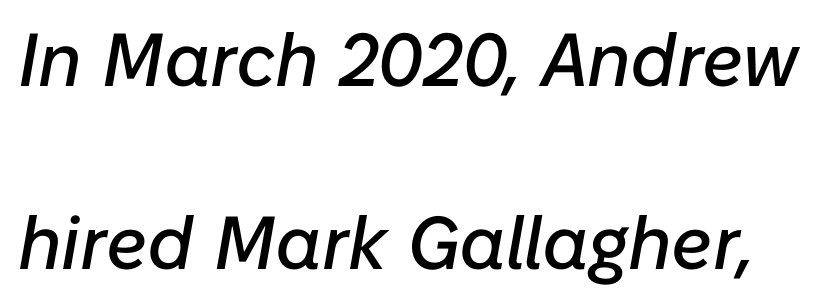
The image shows 75 px text type, italic (leaning right); set loose line spacing (2.44x), normal letter spacing, not underlined; low stroke contrast and a medium x-height.
